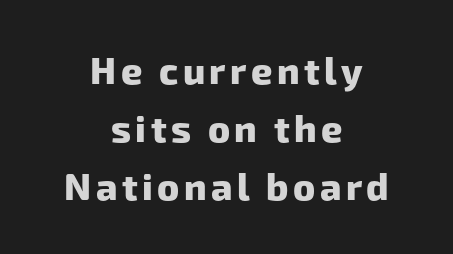
Is this a sans? Yes — the strokes have no serifs. This sample is center-justified, so both line endings float freely. Notice how thick the strokes are: this is what a full bold looks like. Rows of type keep a routine distance in the vertical direction. Looks like regular typesetting: each glyph gets only the width it needs.
